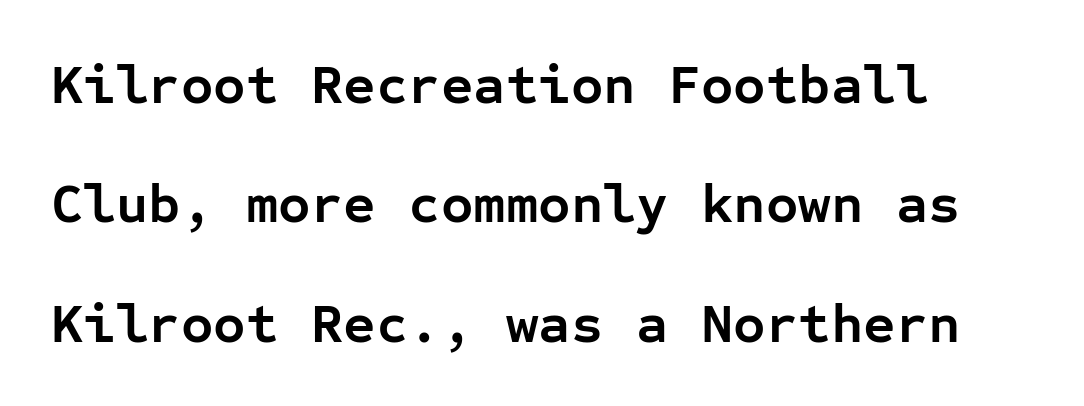
Q: Is the text bold? A: Yes.
Q: Is the text italic (slanted)? A: No, it is upright.
Q: Is the typeface a serif or a sans-serif typeface? A: Sans-serif.
Q: Is the text underlined? A: No.
Q: How is the paragraph aligned? A: Left-aligned.
Q: Is the spacing between letters normal or unusually wide? A: Normal.
Q: Is the spacing between lines tight, normal or loose? A: Loose.
Q: Width (condensed, normal, or wide)? A: Normal.
Q: Stroke contrast? A: Low.
Q: x-height? A: Medium.
Q: Monospaced? A: Yes.
